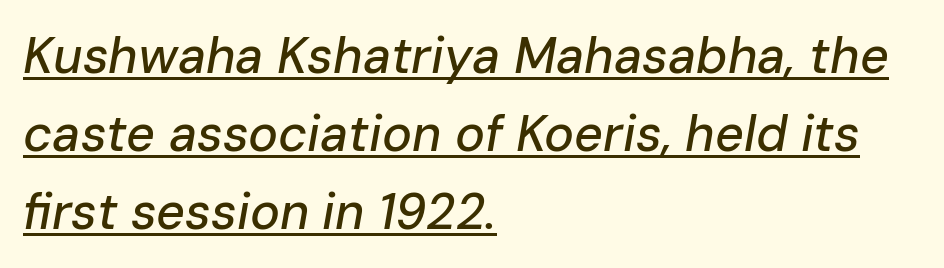
The image shows 50 px text type, italic (leaning right); set left-aligned, normal line spacing (1.56x), normal letter spacing, underlined; low stroke contrast and a medium x-height.
